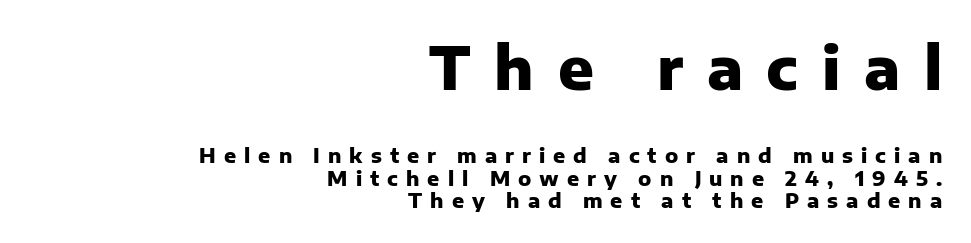
{"serif": "no", "italic": "no", "bold": "yes", "weight": "heavy", "width": "normal", "stroke_contrast": "low", "x_height": "medium", "monospaced": "no", "underline": "no", "align": "right", "line_spacing": "tight", "line_spacing_ratio": 1.12, "letter_spacing": "wide", "letter_spacing_em": 0.4, "larger_block": "first", "size_ratio": 2.95, "glyph_px": 59}
